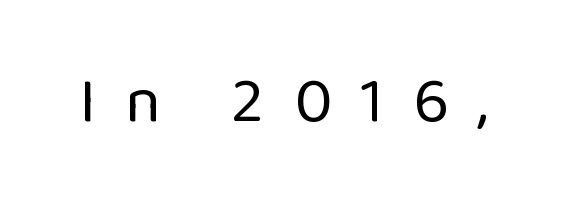
Tall strokes in this sample are plumb rather than angled. Do the characters align in a grid? No, the font is proportional. These lines are composed in type without serifs. Short note: letters widely spaced. Is the type heavy? It reads as light-to-regular instead.
